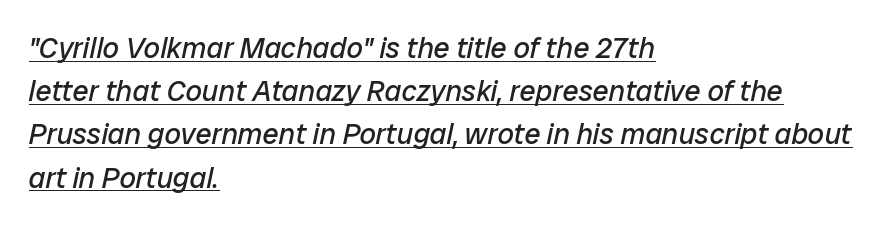
Q: Is the text bold? A: No.
Q: Is the text italic (slanted)? A: Yes, it leans right by about 12 degrees.
Q: Is the text underlined? A: Yes.
Q: How is the paragraph aligned? A: Left-aligned.
Q: Is the spacing between letters normal or unusually wide? A: Normal.
Q: Is the spacing between lines tight, normal or loose? A: Normal.
Q: Width (condensed, normal, or wide)? A: Normal.
Q: Stroke contrast? A: Low.
Q: x-height? A: Medium.
Q: Monospaced? A: No.
